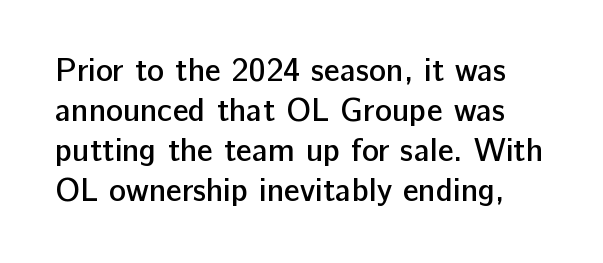
{"serif": "no", "italic": "no", "bold": "semi", "weight": "semibold", "width": "normal", "stroke_contrast": "low", "x_height": "medium", "monospaced": "no", "underline": "no", "line_spacing": "normal", "line_spacing_ratio": 1.25, "letter_spacing": "normal", "letter_spacing_em": 0.0, "glyph_px": 32}
